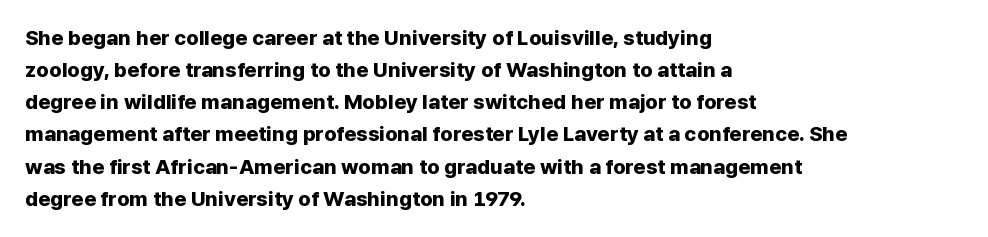
The image shows 21 px bold type, upright; set left-aligned, normal line spacing (1.53x), normal letter spacing, not underlined.
